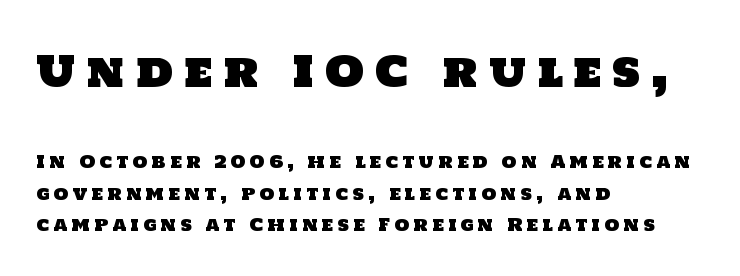
The image shows 42 px sans-serif type; set left-aligned, line spacing 1.85x, unusually wide letter spacing (+0.25 em), not underlined; the first (top) block is 2.47x larger; low stroke contrast and a large x-height.
